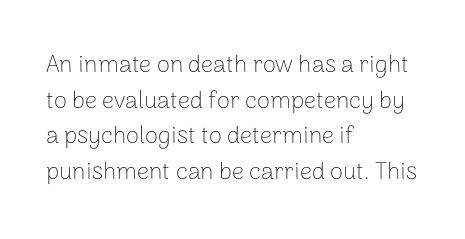
Q: Is the text bold? A: No.
Q: Is the text italic (slanted)? A: No, it is upright.
Q: Is the text underlined? A: No.
Q: How is the paragraph aligned? A: Left-aligned.
Q: Is the spacing between letters normal or unusually wide? A: Normal.
Q: Is the spacing between lines tight, normal or loose? A: Normal.
